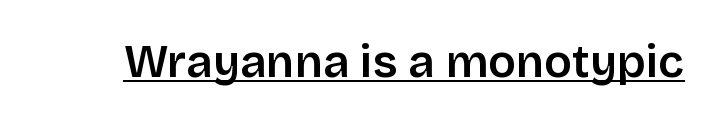
{"serif": "no", "italic": "no", "bold": "semi", "weight": "semibold", "width": "normal", "stroke_contrast": "low", "x_height": "large", "monospaced": "no", "underline": "yes", "letter_spacing": "normal", "letter_spacing_em": 0.0, "glyph_px": 46}
